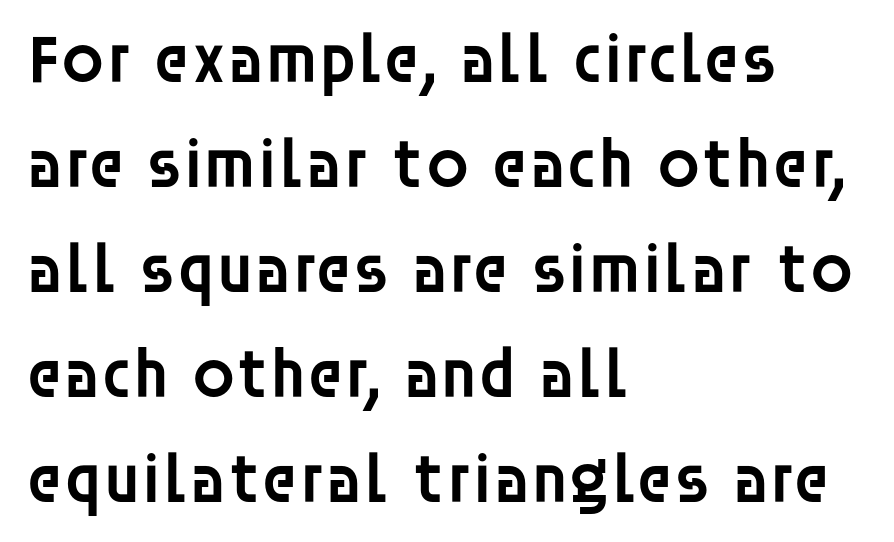
Is the letter spacing exaggerated? No — it looks like the ordinary default. Compared with a centered layout, this one pins lines to the left instead. Are there feet on the stems? There aren't — it's a sans. The space directly below the letters is spotless. Proportional: the letters do not fall into vertical columns.
